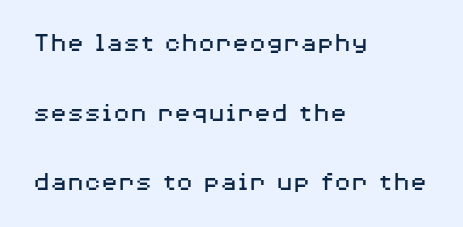
Q: Is the text bold? A: No.
Q: Is the text italic (slanted)? A: No, it is upright.
Q: Is the typeface a serif or a sans-serif typeface? A: Sans-serif.
Q: Is the text underlined? A: No.
Q: How is the paragraph aligned? A: Left-aligned.
Q: Is the spacing between letters normal or unusually wide? A: Normal.
Q: Is the spacing between lines tight, normal or loose? A: Loose.
Q: Width (condensed, normal, or wide)? A: Wide.
Q: Stroke contrast? A: Medium.
Q: x-height? A: Medium.
Q: Monospaced? A: No.
